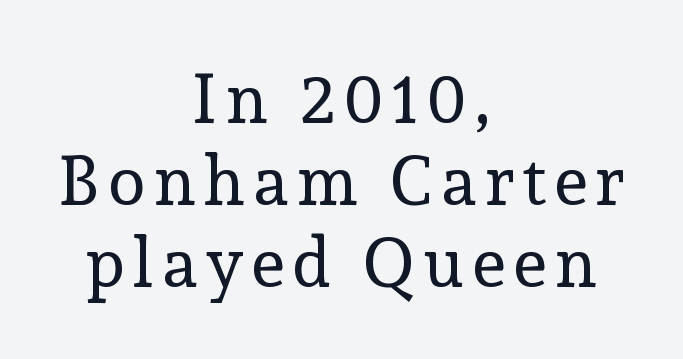
The image shows 69 px regular-weight serif type, upright; set centered, line spacing 1.19x, not underlined; a medium x-height.
